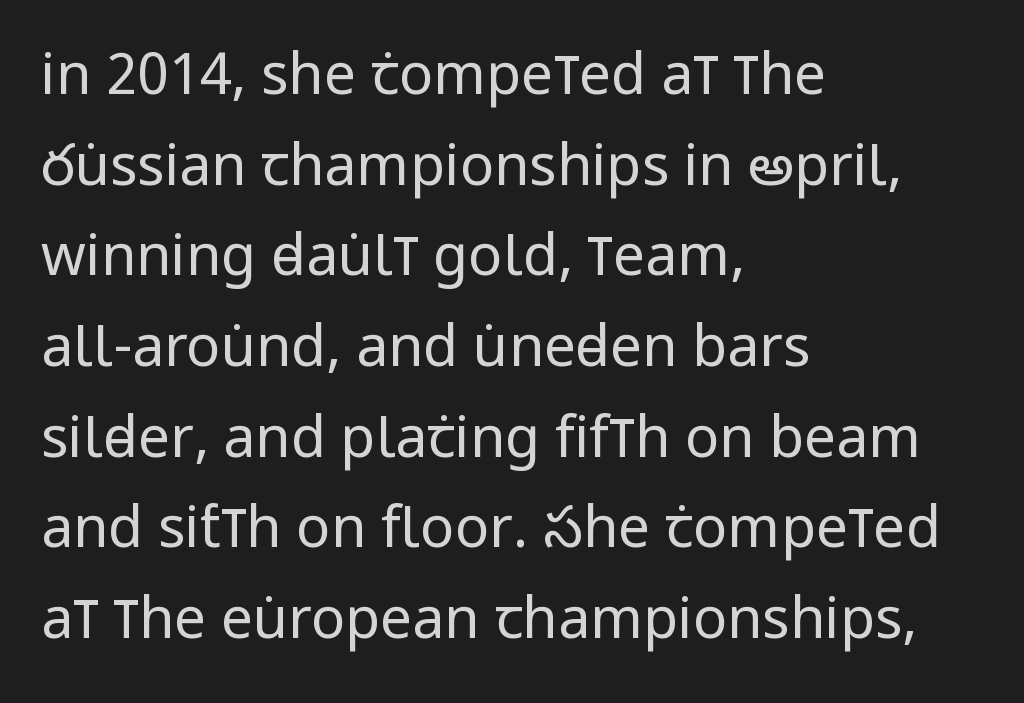
{"serif": "no", "italic": "no", "bold": "no", "weight": "regular", "width": "condensed", "stroke_contrast": "low", "x_height": "large", "monospaced": "no", "underline": "no", "align": "left", "line_spacing": "normal", "line_spacing_ratio": 1.59, "letter_spacing": "normal", "letter_spacing_em": 0.0, "glyph_px": 57}
